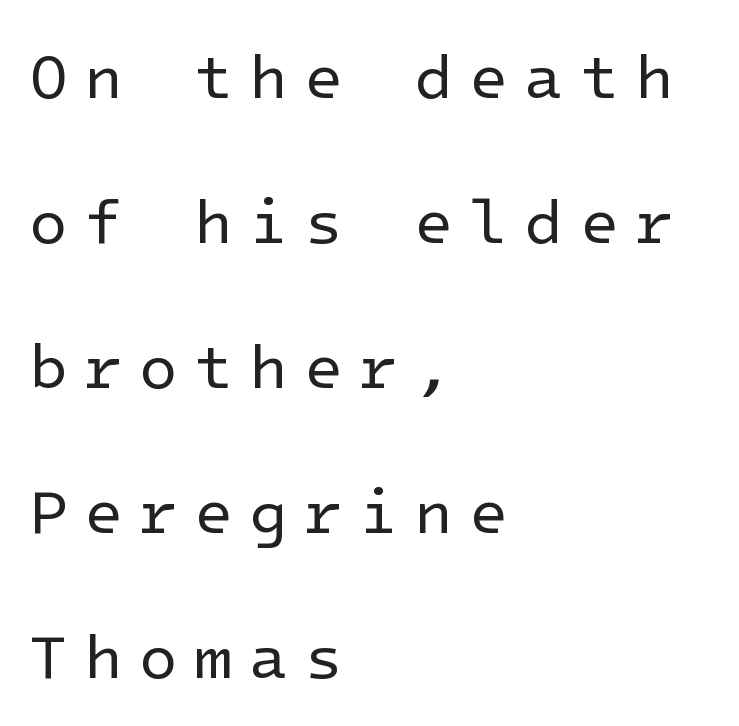
If you measured baseline to baseline, you'd find a long distance. Classification — sans serif. Reading down the block, your eye returns to a fixed left position each line. The type is letterspaced generously, with wide tracking. The specimen omits any rule beneath the text block's lines.
